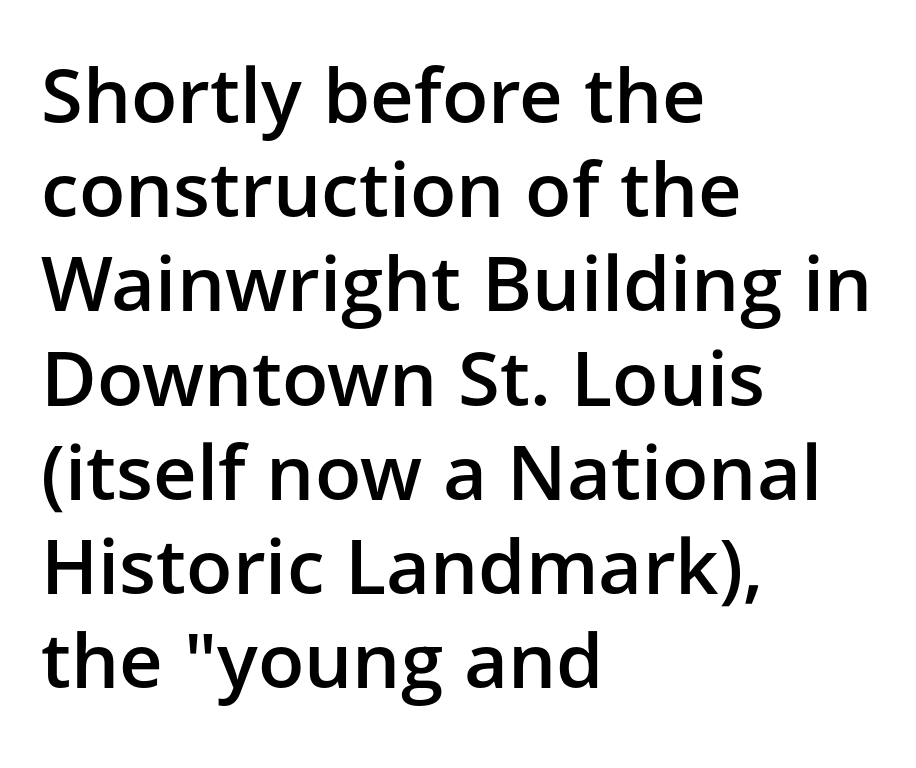
Q: Is the text bold? A: Semi-bold.
Q: Is the text italic (slanted)? A: No, it is upright.
Q: Is the typeface a serif or a sans-serif typeface? A: Sans-serif.
Q: Is the text underlined? A: No.
Q: How is the paragraph aligned? A: Left-aligned.
Q: Is the spacing between letters normal or unusually wide? A: Normal.
Q: Width (condensed, normal, or wide)? A: Normal.
Q: Stroke contrast? A: Low.
Q: x-height? A: Medium.
Q: Monospaced? A: No.
